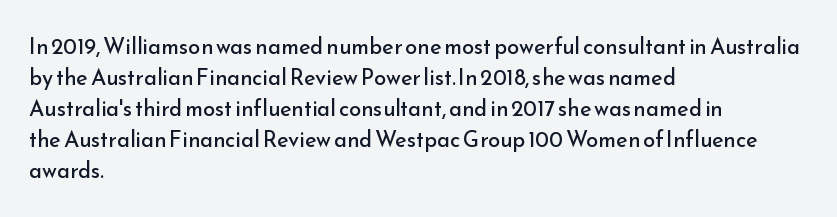
The words here are not underlined. Default kerning and tracking; the words read as compact shapes. The paragraph shown leans on its left margin. Posture: straight, roman, zero tilt. Vertical stems look standard width or narrower in stroke. Vertical spacing — default.
